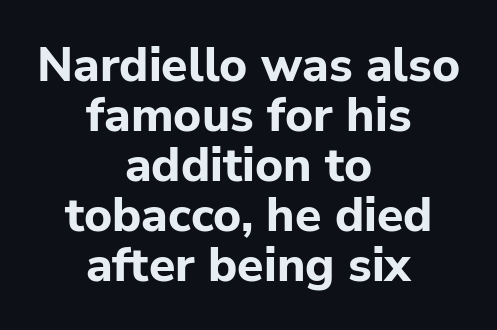
Q: Is the text bold? A: Yes.
Q: Is the text italic (slanted)? A: No, it is upright.
Q: Is the typeface a serif or a sans-serif typeface? A: Sans-serif.
Q: Is the text underlined? A: No.
Q: How is the paragraph aligned? A: Centered.
Q: Is the spacing between letters normal or unusually wide? A: Normal.
Q: Is the spacing between lines tight, normal or loose? A: Tight.
Q: Width (condensed, normal, or wide)? A: Normal.
Q: Stroke contrast? A: Low.
Q: x-height? A: Medium.
Q: Monospaced? A: No.
